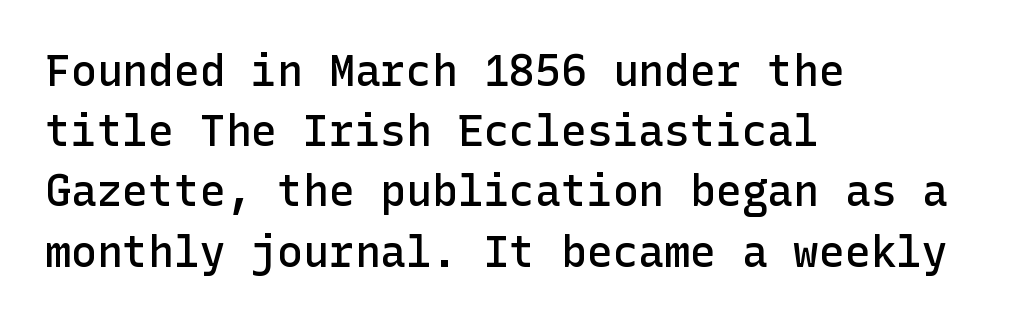
The image shows 43 px semibold sans-serif type, upright; set left-aligned, normal line spacing (1.4x), normal letter spacing, not underlined; low stroke contrast and a medium x-height.
